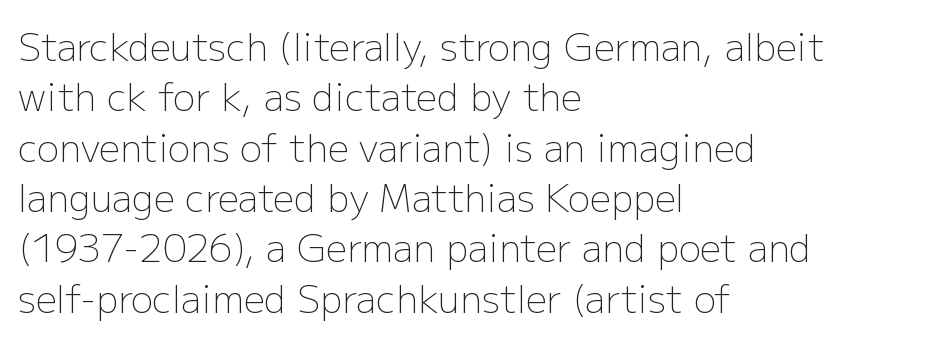
The image shows 37 px light sans-serif type, upright; set left-aligned, normal line spacing (1.36x), normal letter spacing, not underlined; low stroke contrast and a medium x-height.
